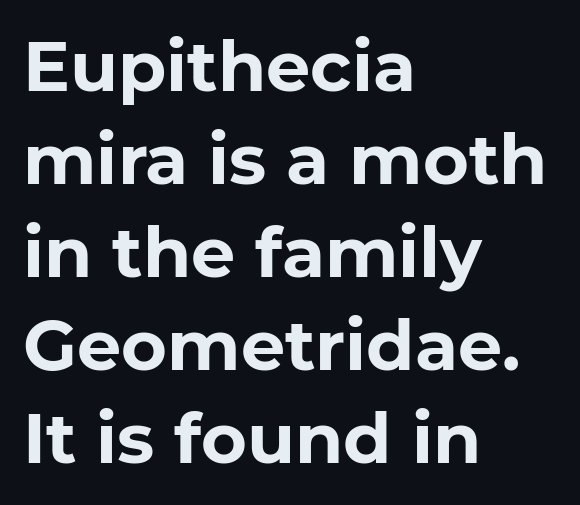
The image shows 70 px bold sans-serif type, upright; set left-aligned, normal line spacing (1.33x), normal letter spacing, not underlined; low stroke contrast and a medium x-height.
